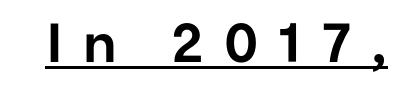
There is plenty of visible air inserted between adjacent glyphs. The rendering uses natural spacing where letterforms have individual widths. Serifs: no, the terminals of the letterforms are clean. It's the straight-up-and-down kind of type. In designer terms, the underline attribute is active on this setting.
